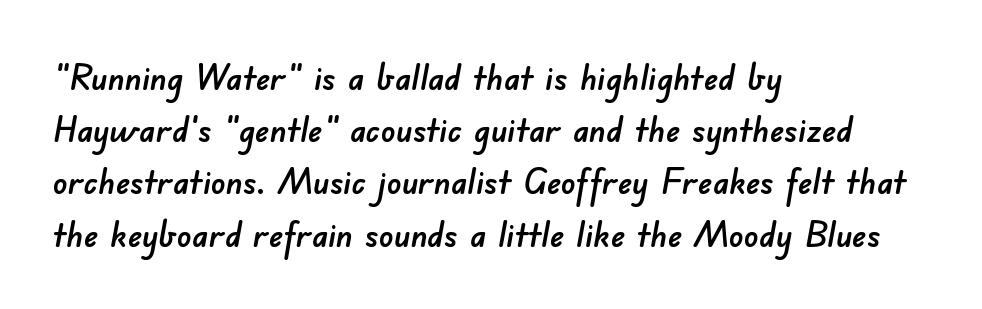
{"serif": "no", "width": "normal", "stroke_contrast": "low", "x_height": "small", "monospaced": "no", "underline": "no", "align": "left", "line_spacing": "normal", "line_spacing_ratio": 1.45, "letter_spacing": "normal", "letter_spacing_em": 0.0, "glyph_px": 36}
